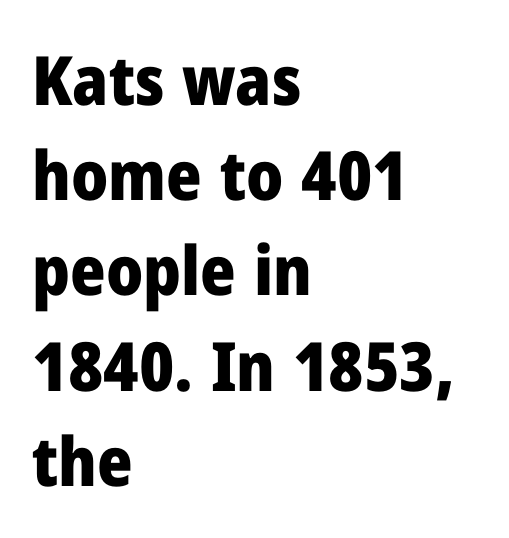
Q: Is the text bold? A: Yes.
Q: Is the text italic (slanted)? A: No, it is upright.
Q: Is the typeface a serif or a sans-serif typeface? A: Sans-serif.
Q: Is the text underlined? A: No.
Q: How is the paragraph aligned? A: Left-aligned.
Q: Is the spacing between letters normal or unusually wide? A: Normal.
Q: Is the spacing between lines tight, normal or loose? A: Normal.
Q: Width (condensed, normal, or wide)? A: Normal.
Q: Stroke contrast? A: Low.
Q: x-height? A: Medium.
Q: Monospaced? A: No.
